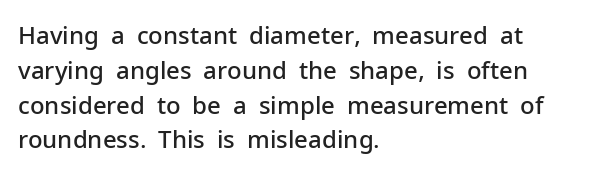
Q: Is the text bold? A: Semi-bold.
Q: Is the text italic (slanted)? A: No, it is upright.
Q: Is the text underlined? A: No.
Q: How is the paragraph aligned? A: Left-aligned.
Q: Is the spacing between letters normal or unusually wide? A: Normal.
Q: Is the spacing between lines tight, normal or loose? A: Normal.
